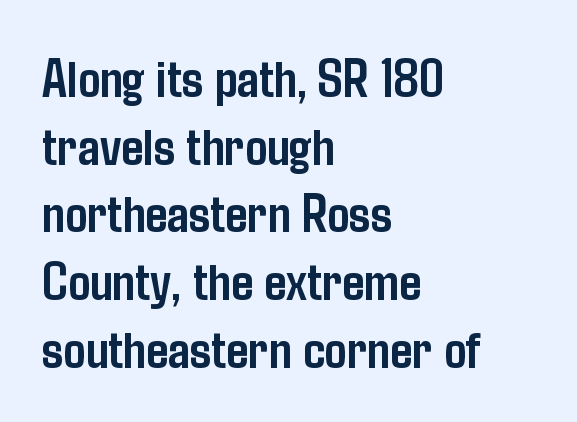
Q: Is the text bold? A: Yes.
Q: Is the text italic (slanted)? A: No, it is upright.
Q: Is the typeface a serif or a sans-serif typeface? A: Sans-serif.
Q: Is the text underlined? A: No.
Q: How is the paragraph aligned? A: Left-aligned.
Q: Is the spacing between letters normal or unusually wide? A: Normal.
Q: Width (condensed, normal, or wide)? A: Condensed.
Q: Stroke contrast? A: Low.
Q: x-height? A: Medium.
Q: Monospaced? A: No.
